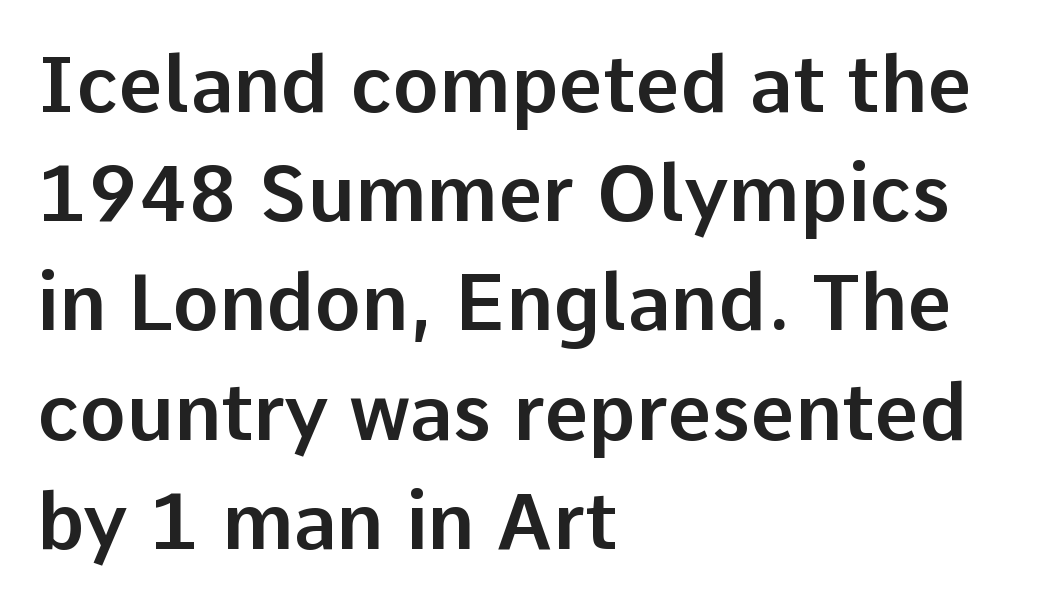
Q: Is the text italic (slanted)? A: No, it is upright.
Q: Is the typeface a serif or a sans-serif typeface? A: Sans-serif.
Q: Is the text underlined? A: No.
Q: How is the paragraph aligned? A: Left-aligned.
Q: Is the spacing between letters normal or unusually wide? A: Normal.
Q: Is the spacing between lines tight, normal or loose? A: Normal.
Q: Width (condensed, normal, or wide)? A: Normal.
Q: Stroke contrast? A: Low.
Q: x-height? A: Medium.
Q: Monospaced? A: No.
